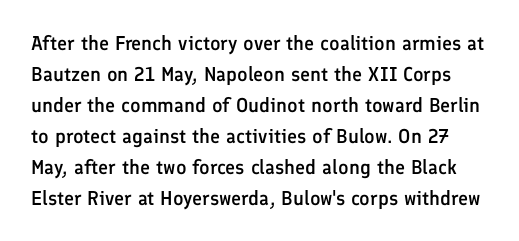
Q: Is the text bold? A: Semi-bold.
Q: Is the text italic (slanted)? A: No, it is upright.
Q: Is the text underlined? A: No.
Q: Is the spacing between letters normal or unusually wide? A: Normal.
Q: Is the spacing between lines tight, normal or loose? A: Normal.
